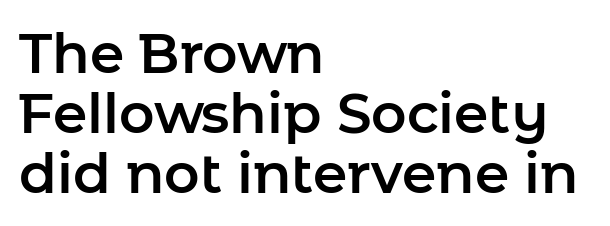
The typeface chosen for these lines omits serifs. Which margin do the lines hug? The left one — the right edge is uneven. Posture: vertical. The face used here is proportionally spaced, like ordinary book or web type. What's the leading like? Squeezed, with rows nearly overlapping.
